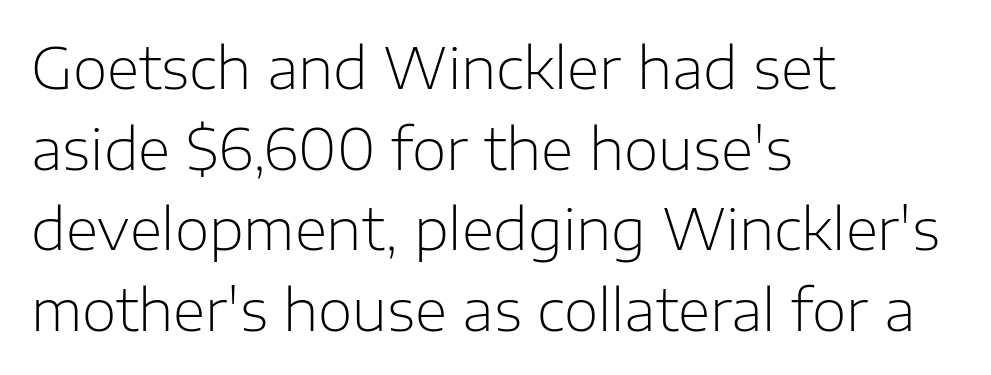
{"serif": "no", "italic": "no", "bold": "no", "weight": "light", "width": "normal", "stroke_contrast": "low", "x_height": "medium", "monospaced": "no", "underline": "no", "align": "left", "line_spacing": "normal", "line_spacing_ratio": 1.44, "letter_spacing": "normal", "letter_spacing_em": 0.0, "glyph_px": 56}
